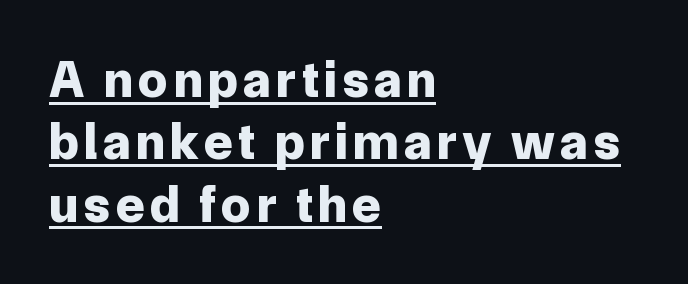
{"serif": "no", "italic": "no", "bold": "yes", "weight": "bold", "width": "normal", "stroke_contrast": "low", "x_height": "medium", "monospaced": "no", "underline": "yes", "align": "left", "line_spacing_ratio": 1.2, "glyph_px": 52}
